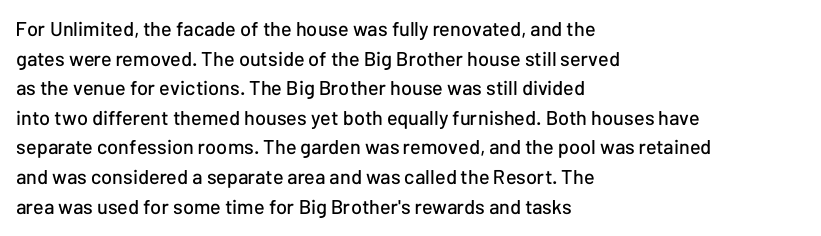
The image shows 20 px text type, upright; set left-aligned, normal line spacing (1.48x), normal letter spacing, not underlined.
